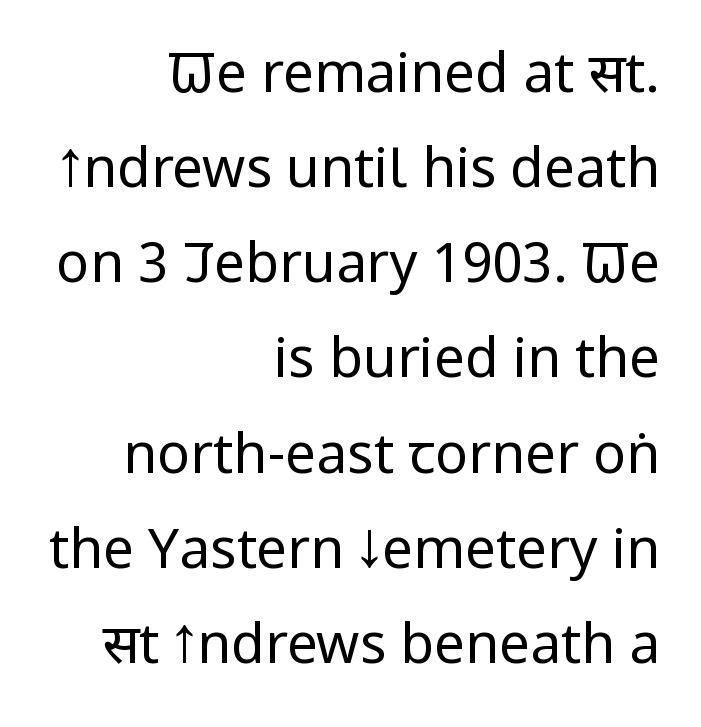
The image shows 55 px regular-weight, condensed sans-serif type, upright; set right-aligned, line spacing 1.73x, normal letter spacing, not underlined; low stroke contrast and a large x-height.
